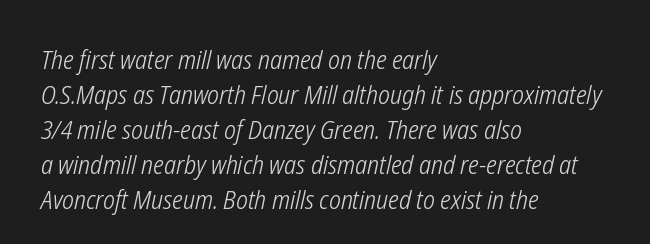
{"italic": "yes", "lean": "right", "slant_degrees": 12, "bold": "no", "underline": "no", "align": "left", "line_spacing": "normal", "line_spacing_ratio": 1.35, "letter_spacing": "normal", "letter_spacing_em": 0.0, "glyph_px": 26}
